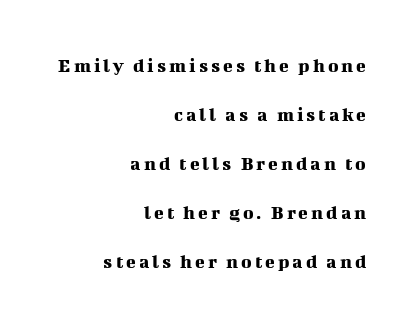
{"italic": "no", "underline": "no", "align": "right", "line_spacing": "loose", "line_spacing_ratio": 2.45, "glyph_px": 20}
